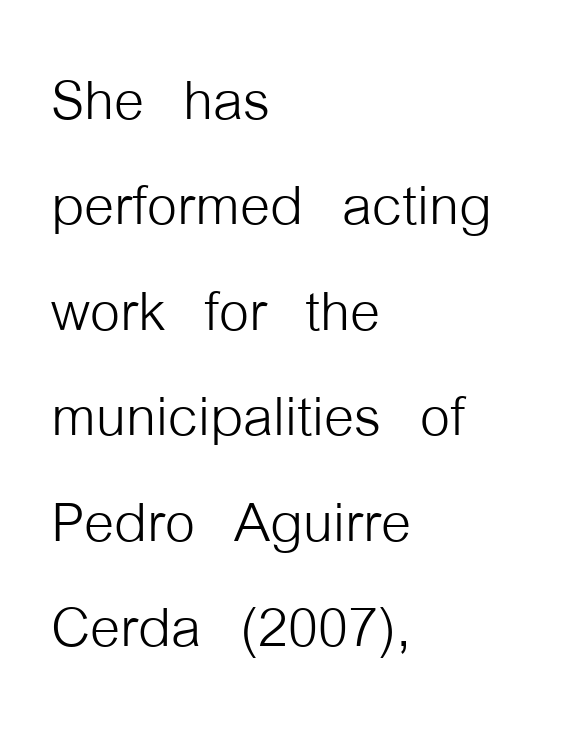
Check the space under the baseline: it is left empty. Layout note: lines flush left. Do the letters lean? They stand straight. Is this a fixed-width face? No — the glyphs have proportional, varying widths.
